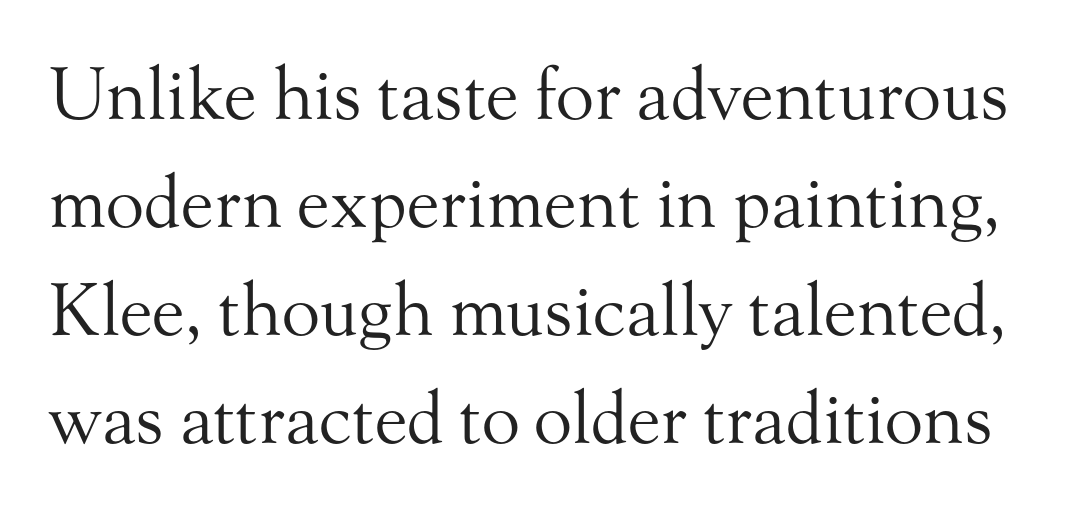
Q: Is the text bold? A: No.
Q: Is the text italic (slanted)? A: No, it is upright.
Q: Is the typeface a serif or a sans-serif typeface? A: Serif.
Q: Is the text underlined? A: No.
Q: Is the spacing between letters normal or unusually wide? A: Normal.
Q: Is the spacing between lines tight, normal or loose? A: Normal.
Q: Width (condensed, normal, or wide)? A: Normal.
Q: Stroke contrast? A: Medium.
Q: x-height? A: Small.
Q: Monospaced? A: No.
